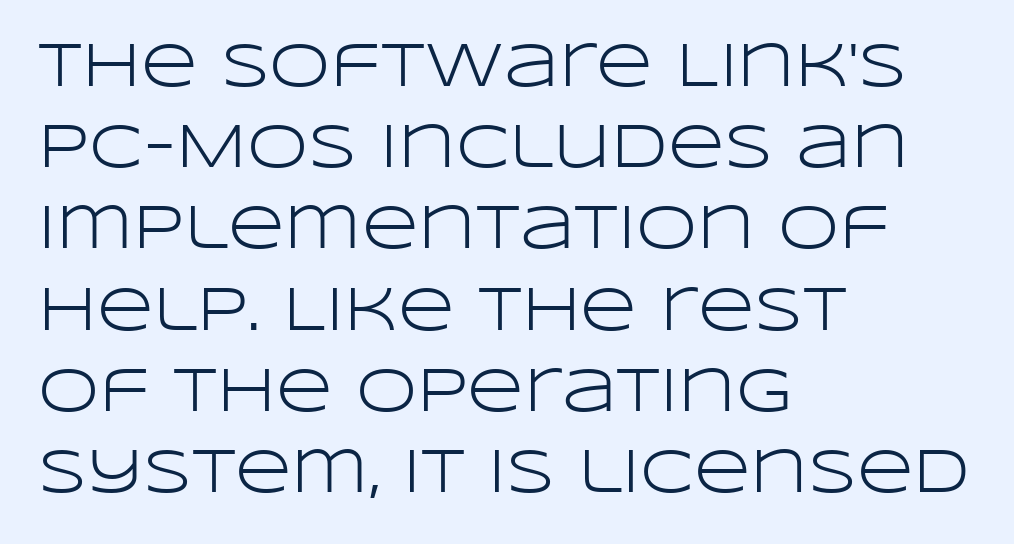
{"serif": "no", "italic": "no", "bold": "no", "weight": "light", "width": "wide", "stroke_contrast": "low", "x_height": "large", "monospaced": "no", "underline": "no", "align": "left", "line_spacing": "normal", "line_spacing_ratio": 1.31, "letter_spacing": "normal", "letter_spacing_em": 0.0, "glyph_px": 62}
